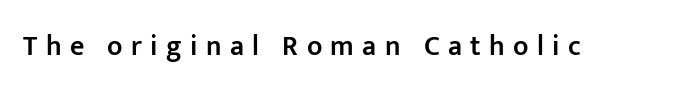
Q: Is the text bold? A: Semi-bold.
Q: Is the text italic (slanted)? A: No, it is upright.
Q: Is the typeface a serif or a sans-serif typeface? A: Sans-serif.
Q: Is the text underlined? A: No.
Q: Is the spacing between letters normal or unusually wide? A: Unusually wide.
Q: Width (condensed, normal, or wide)? A: Normal.
Q: Stroke contrast? A: Low.
Q: x-height? A: Medium.
Q: Monospaced? A: No.
